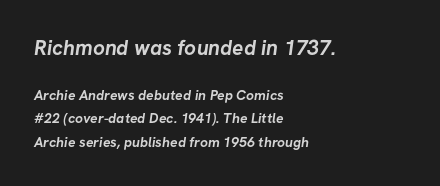
Q: Is the text bold? A: Yes.
Q: Is the text underlined? A: No.
Q: How is the paragraph aligned? A: Left-aligned.
Q: Is the spacing between letters normal or unusually wide? A: Normal.
Q: Is the spacing between lines tight, normal or loose? A: Normal.
Q: Which block of text is set in a larger size, the first (top) or the second (bottom)? A: The first (top) one.
